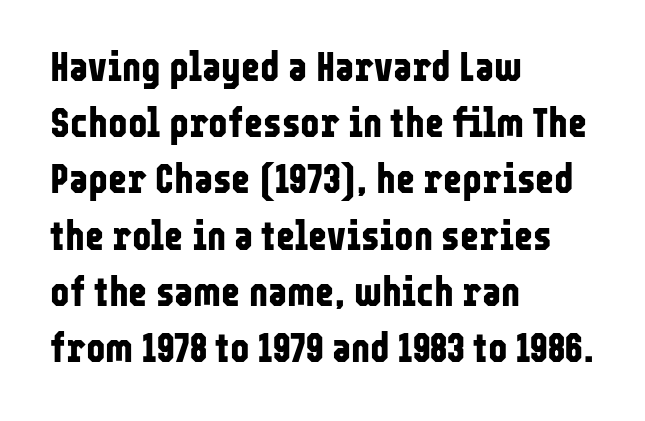
Q: Is the text bold? A: Yes.
Q: Is the text italic (slanted)? A: No, it is upright.
Q: Is the typeface a serif or a sans-serif typeface? A: Sans-serif.
Q: Is the text underlined? A: No.
Q: How is the paragraph aligned? A: Left-aligned.
Q: Is the spacing between letters normal or unusually wide? A: Normal.
Q: Is the spacing between lines tight, normal or loose? A: Normal.
Q: Width (condensed, normal, or wide)? A: Condensed.
Q: Stroke contrast? A: Low.
Q: x-height? A: Medium.
Q: Monospaced? A: No.
